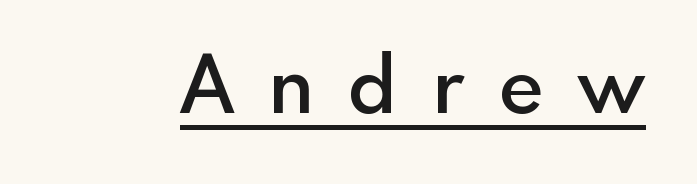
Between one letter and the next there's a generous, obvious gap. The rendered words wear a rule along their underside. Typesetter's note: demi weight, one step under bold. Each letter keeps its own natural width here, so spacing adapts to shape. Notice how the stems are strictly vertical — no italics here. You can tell from the bare stems that sans-serif type was used.
